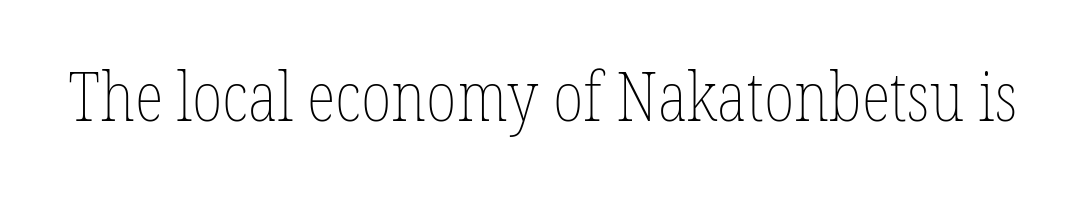
Each letter keeps its own natural width here, so spacing adapts to shape. The lettering holds an erect, upright posture throughout. Letter spacing: default. No extra ink here — the face is not bold. Descenders are the only things crossing below the line.
